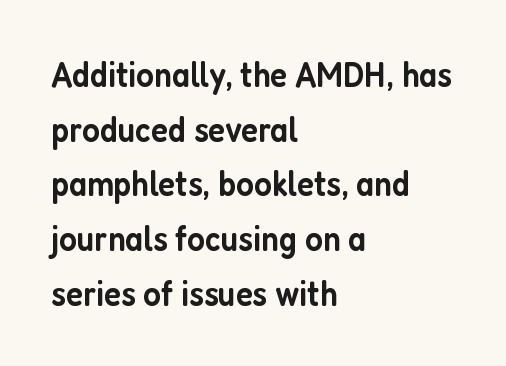
The image shows 36 px semibold, condensed sans-serif type, upright; set left-aligned, normal line spacing (1.52x), normal letter spacing, not underlined; low stroke contrast and a medium x-height.
